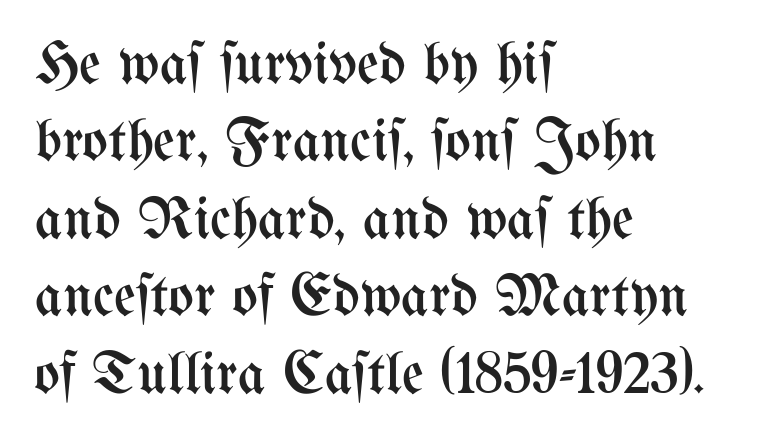
Q: Is the text bold? A: No.
Q: Is the text italic (slanted)? A: No, it is upright.
Q: Is the text underlined? A: No.
Q: How is the paragraph aligned? A: Left-aligned.
Q: Is the spacing between letters normal or unusually wide? A: Normal.
Q: Is the spacing between lines tight, normal or loose? A: Normal.
Q: Width (condensed, normal, or wide)? A: Condensed.
Q: Stroke contrast? A: Medium.
Q: x-height? A: Medium.
Q: Monospaced? A: No.
